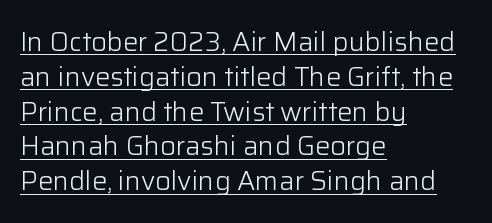
Tracking value appears to be zero — textbook default spacing. Caption: lettering with a line underneath. Every character sits straight up, as roman type does. Heaviness? Minimal to ordinary, like unemphasized prose. The space between consecutive lines is moderate.
